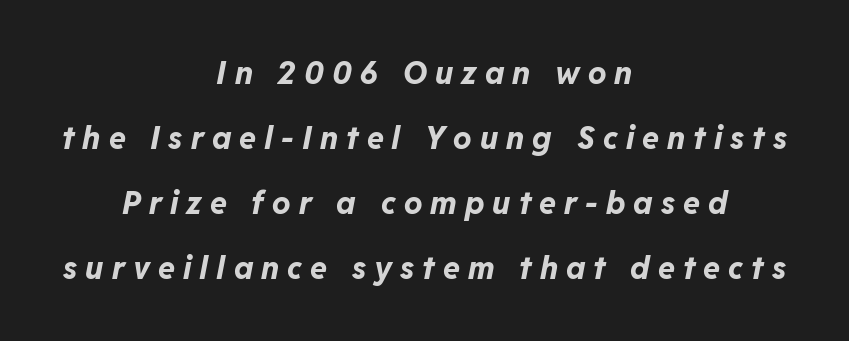
Q: Is the text bold? A: Yes.
Q: Is the text italic (slanted)? A: Yes, it leans right by about 11 degrees.
Q: Is the text underlined? A: No.
Q: How is the paragraph aligned? A: Centered.
Q: Is the spacing between letters normal or unusually wide? A: Unusually wide.
Q: Is the spacing between lines tight, normal or loose? A: Loose.
Q: Width (condensed, normal, or wide)? A: Normal.
Q: Stroke contrast? A: Low.
Q: x-height? A: Medium.
Q: Monospaced? A: No.
